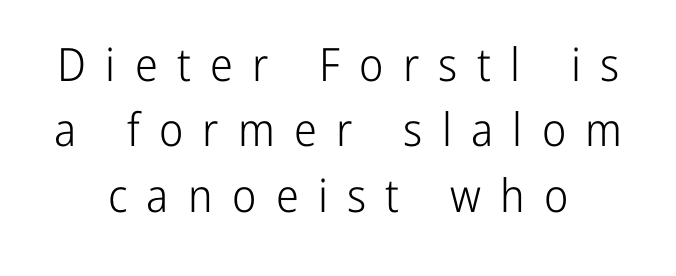
The image shows 46 px light, condensed sans-serif type, upright; set centered, normal line spacing (1.42x), unusually wide letter spacing (+0.42 em), not underlined; low stroke contrast and a medium x-height.
